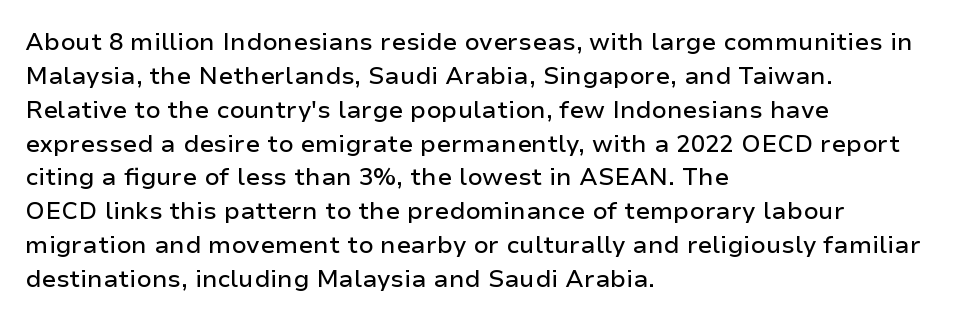
Here the glyphs are tracked normally, forming tight word shapes. A typesetter would call this leading conventional body-copy spacing. Descenders hang freely into open space. Typeset ragged right — the left edge is the straight one. Posture: upright roman.
